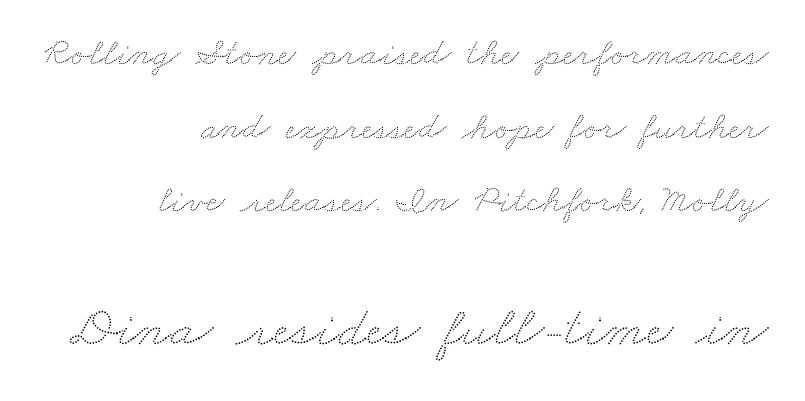
The rendering anchors every line to the right-hand side. If you squint, the bottom block still reads clearly — it's the larger of the two. The tracking reads as untouched default to a designer's eye. Varying glyph widths throughout — classic text-font behaviour. The foot of each line stays bare and open.
